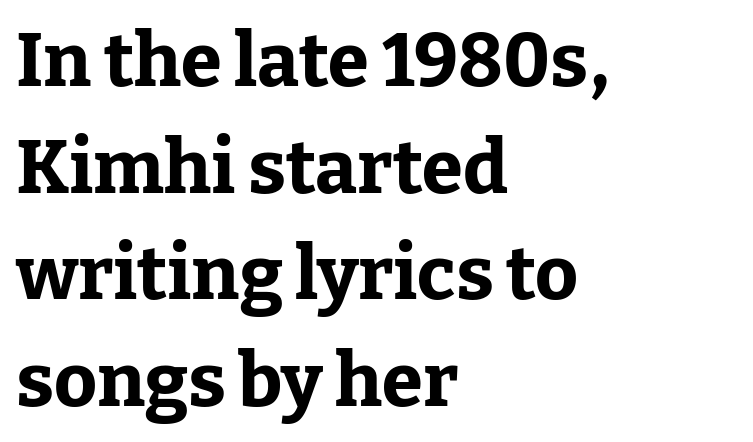
The lettering stays uniformly vertical, giving the passage a roman look. What stands out about the letter spacing? Nothing — it is the standard amount. The setting favours the left margin, as ordinary paragraphs usually do. A typesetter would call this proportional, since set widths differ per character.
